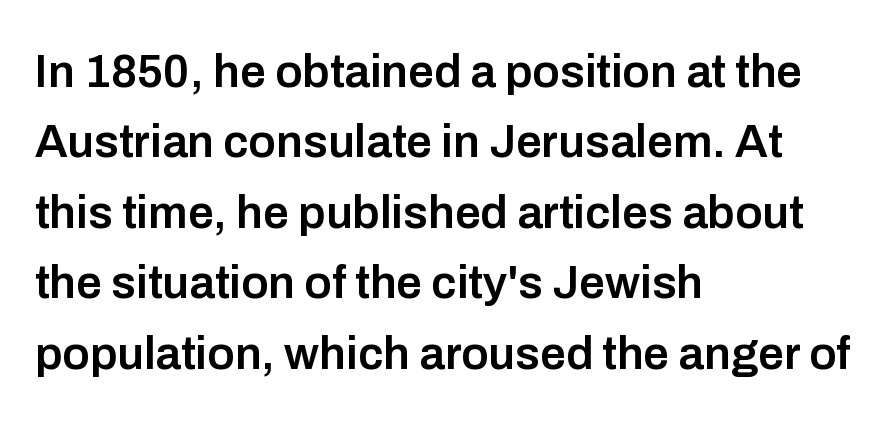
The image shows 46 px semibold sans-serif type, upright; set left-aligned, normal line spacing (1.53x), normal letter spacing, not underlined; low stroke contrast and a medium x-height.
